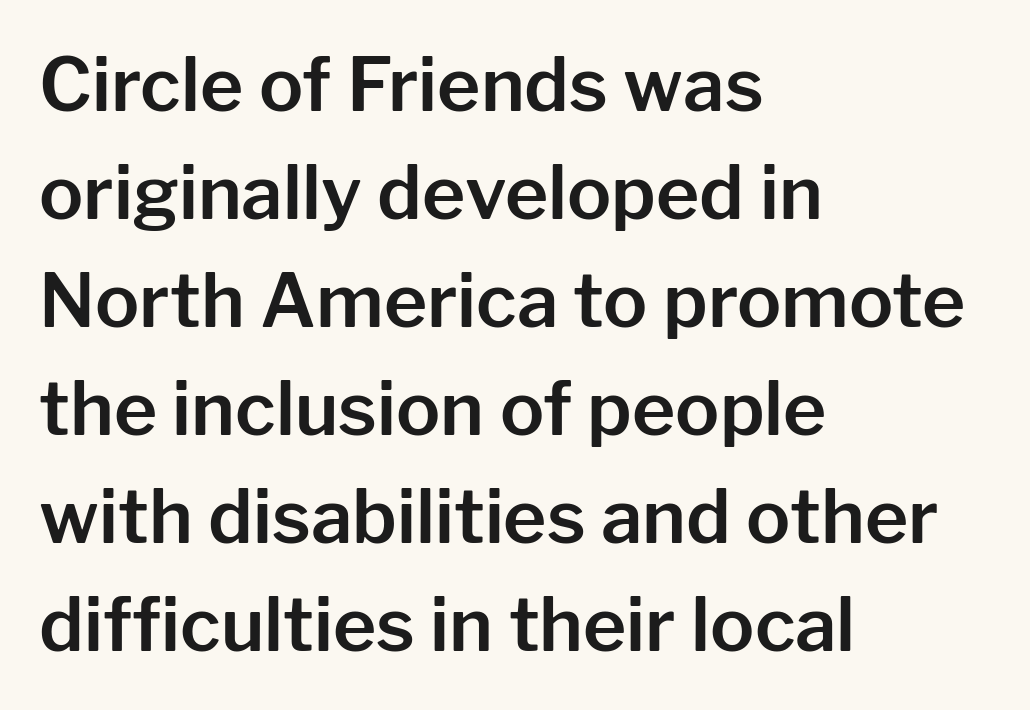
Q: Is the text italic (slanted)? A: No, it is upright.
Q: Is the typeface a serif or a sans-serif typeface? A: Sans-serif.
Q: Is the text underlined? A: No.
Q: How is the paragraph aligned? A: Left-aligned.
Q: Is the spacing between letters normal or unusually wide? A: Normal.
Q: Is the spacing between lines tight, normal or loose? A: Normal.
Q: Width (condensed, normal, or wide)? A: Normal.
Q: Stroke contrast? A: Low.
Q: x-height? A: Medium.
Q: Monospaced? A: No.
